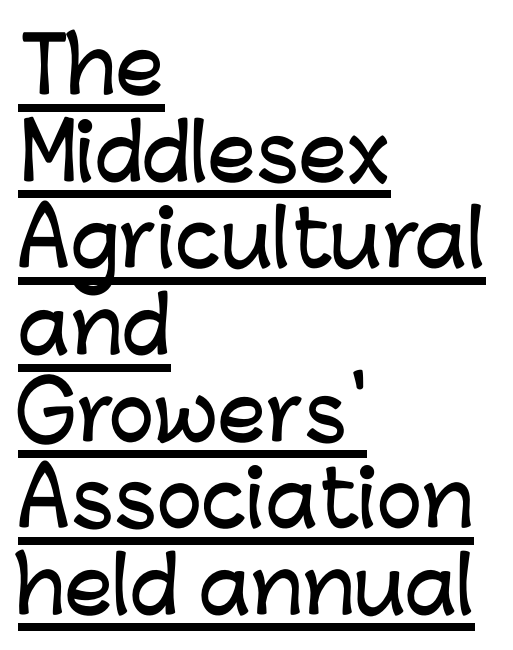
The space between consecutive lines is stingy. The rag falls on the right side of this text block. Has an underline been added? It has. This sample uses a sans-serif face. The passage shown has conventional tracking throughout. When letters stand straight like this, we call the style roman or upright.
